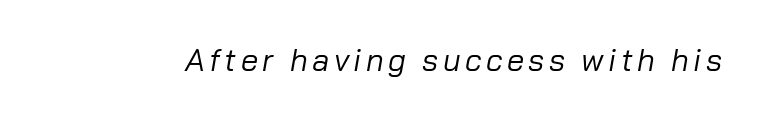
Q: Is the text bold? A: No.
Q: Is the text italic (slanted)? A: Yes, it leans right by about 10 degrees.
Q: Is the text underlined? A: No.
Q: Width (condensed, normal, or wide)? A: Normal.
Q: Stroke contrast? A: Low.
Q: x-height? A: Medium.
Q: Monospaced? A: No.
